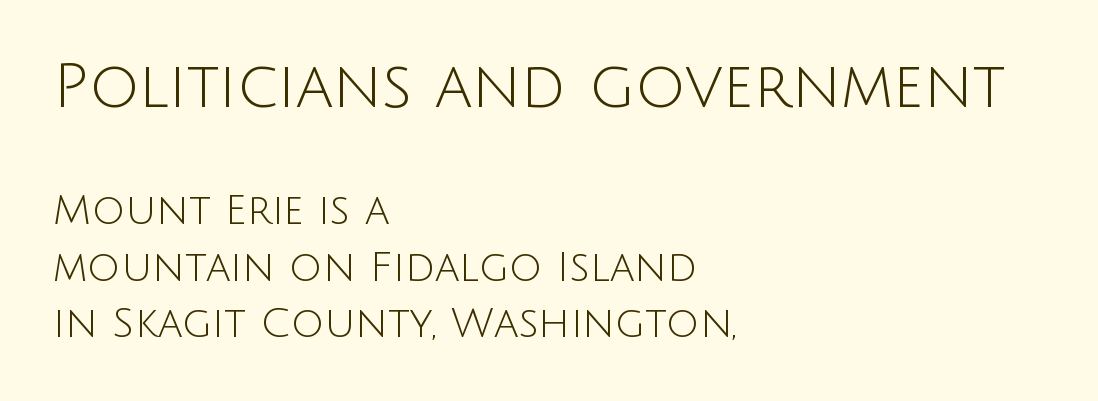
{"serif": "no", "italic": "no", "bold": "no", "weight": "light", "width": "normal", "stroke_contrast": "low", "x_height": "large", "monospaced": "no", "underline": "no", "align": "left", "line_spacing": "normal", "line_spacing_ratio": 1.38, "letter_spacing": "normal", "letter_spacing_em": 0.0, "larger_block": "first", "size_ratio": 1.51, "glyph_px": 62}
